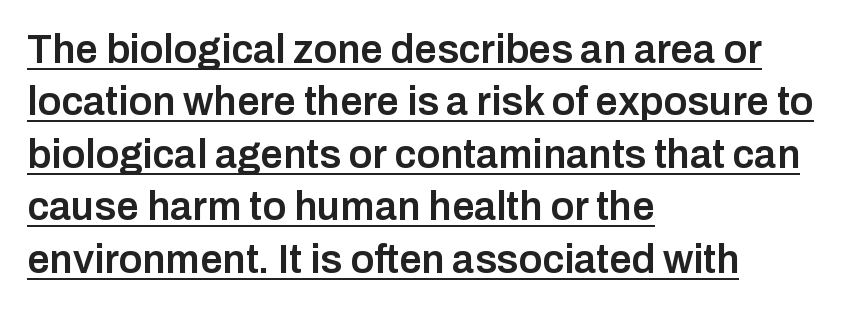
{"serif": "no", "italic": "no", "bold": "semi", "weight": "semibold", "width": "normal", "stroke_contrast": "low", "x_height": "medium", "monospaced": "no", "underline": "yes", "align": "left", "line_spacing": "normal", "line_spacing_ratio": 1.31, "letter_spacing": "normal", "letter_spacing_em": 0.0, "glyph_px": 40}
